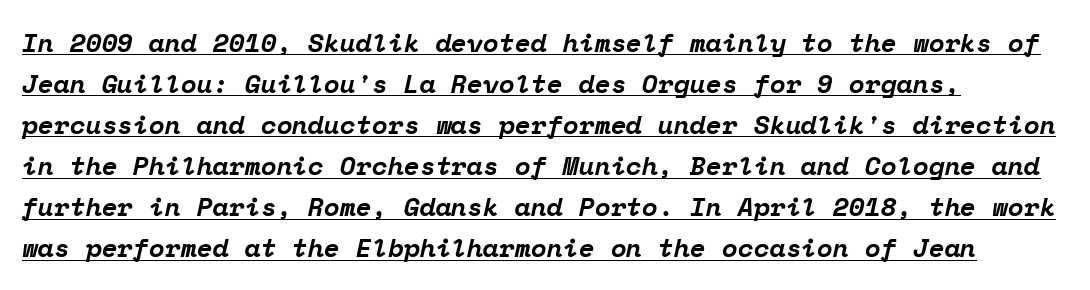
Q: Is the text bold? A: Yes.
Q: Is the text italic (slanted)? A: Yes, it leans right by about 12 degrees.
Q: Is the text underlined? A: Yes.
Q: How is the paragraph aligned? A: Left-aligned.
Q: Is the spacing between letters normal or unusually wide? A: Normal.
Q: Is the spacing between lines tight, normal or loose? A: Normal.
